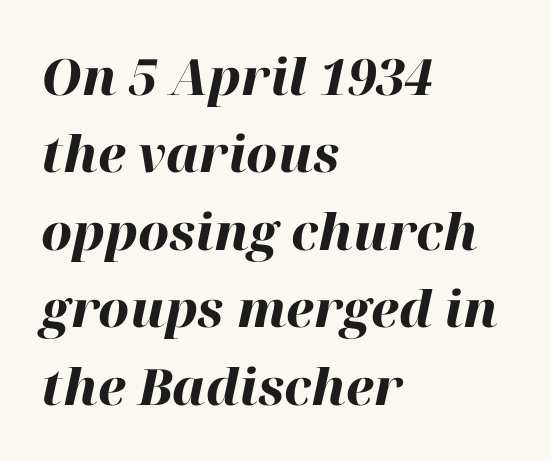
The image shows 50 px heavy type, italic (leaning right); set left-aligned, normal line spacing (1.55x), normal letter spacing, not underlined; high stroke contrast and a medium x-height.
